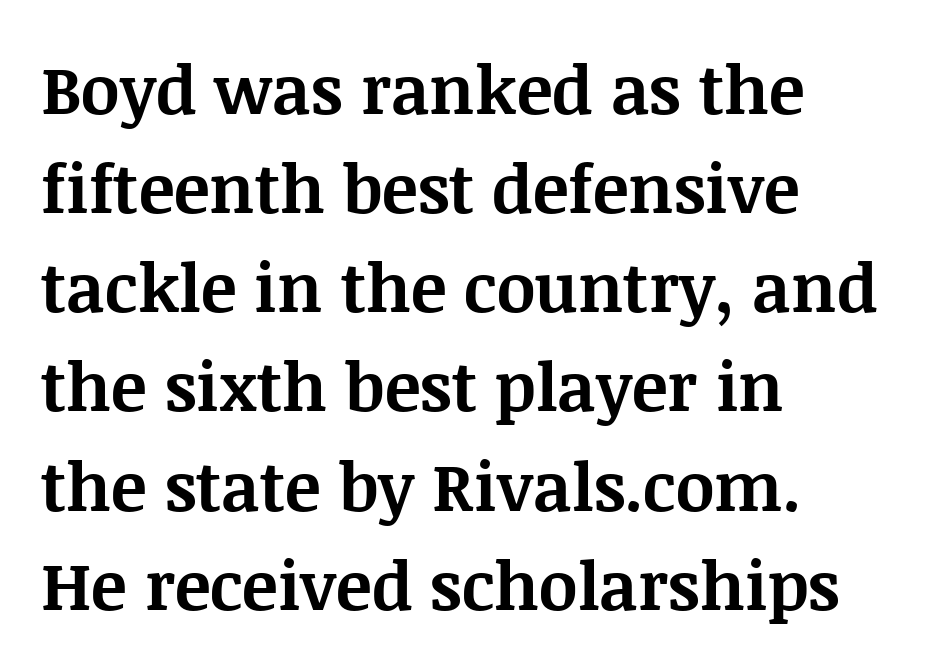
Q: Is the text bold? A: Yes.
Q: Is the text italic (slanted)? A: No, it is upright.
Q: Is the typeface a serif or a sans-serif typeface? A: Serif.
Q: Is the text underlined? A: No.
Q: How is the paragraph aligned? A: Left-aligned.
Q: Is the spacing between letters normal or unusually wide? A: Normal.
Q: Is the spacing between lines tight, normal or loose? A: Normal.
Q: Width (condensed, normal, or wide)? A: Normal.
Q: Stroke contrast? A: Medium.
Q: x-height? A: Large.
Q: Monospaced? A: No.
